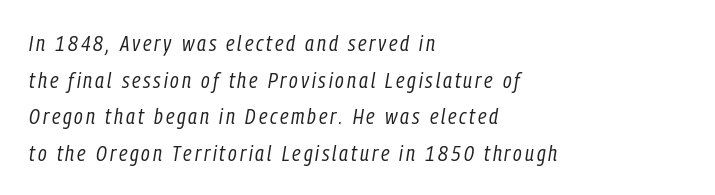
{"italic": "yes", "lean": "right", "slant_degrees": 9, "bold": "no", "underline": "no", "align": "left", "line_spacing": "normal", "line_spacing_ratio": 1.66, "glyph_px": 22}
